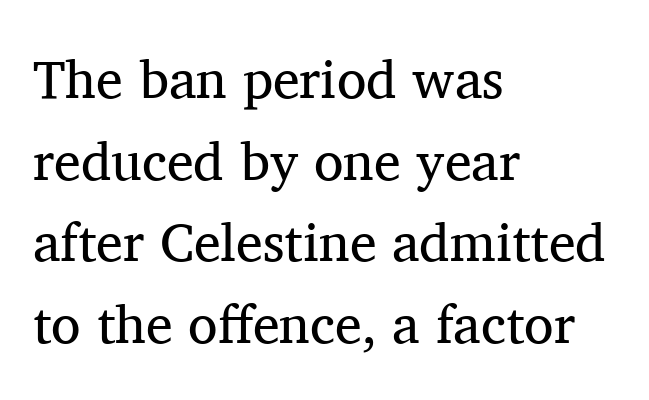
Underline: absent. Short note: letters normally spaced. This is not heavy type; no bold has been used. Note the varied advance widths — an 'i' is clearly narrower than an 'm'. Horizontal bands of white between lines are of average thickness.
